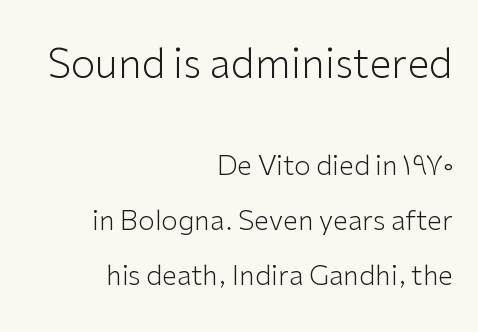
{"serif": "no", "italic": "no", "bold": "no", "weight": "light", "width": "normal", "stroke_contrast": "low", "x_height": "medium", "monospaced": "no", "underline": "no", "align": "right", "line_spacing": "loose", "line_spacing_ratio": 2.04, "letter_spacing": "normal", "letter_spacing_em": 0.0, "larger_block": "first", "size_ratio": 1.48, "glyph_px": 40}
